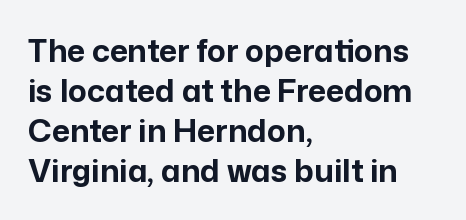
On the weight axis this lands at bold, roughly 700. What's the leading like? Ordinary, nothing unusual. Nope, no serifs anywhere on these letters. Casual observation: everything's shoved over to the left. Note the varied advance widths — an 'i' is clearly narrower than an 'm'. Clear beneath every line of the passage.
